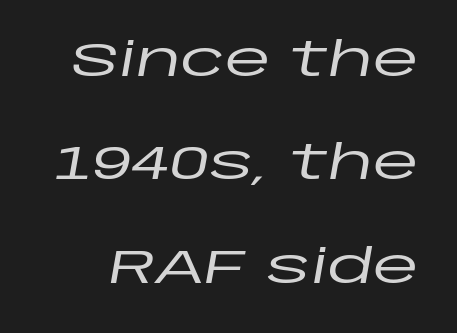
Q: Is the text italic (slanted)? A: Yes, it leans right by about 10 degrees.
Q: Is the text underlined? A: No.
Q: Is the spacing between letters normal or unusually wide? A: Normal.
Q: Is the spacing between lines tight, normal or loose? A: Loose.
Q: Width (condensed, normal, or wide)? A: Wide.
Q: Stroke contrast? A: Low.
Q: x-height? A: Large.
Q: Monospaced? A: No.
